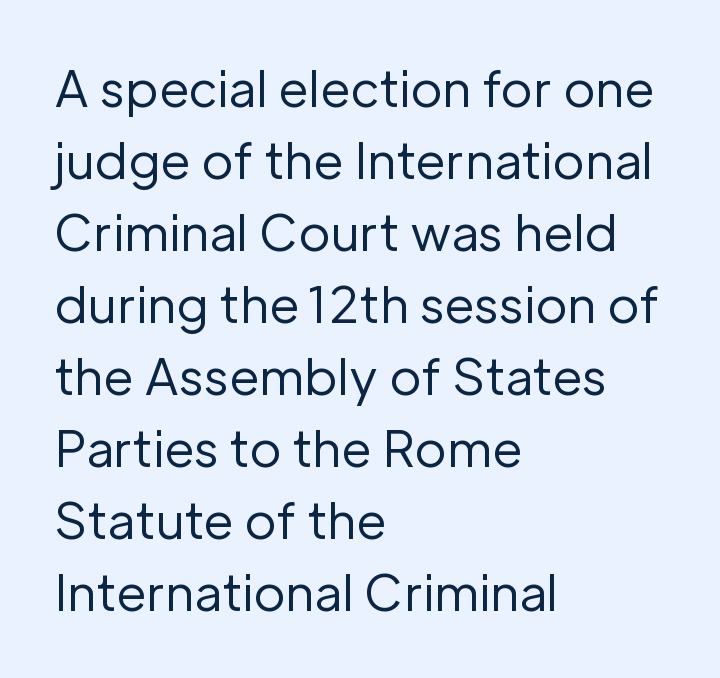
Q: Is the text bold? A: No.
Q: Is the text italic (slanted)? A: No, it is upright.
Q: Is the typeface a serif or a sans-serif typeface? A: Sans-serif.
Q: Is the text underlined? A: No.
Q: How is the paragraph aligned? A: Left-aligned.
Q: Is the spacing between letters normal or unusually wide? A: Normal.
Q: Is the spacing between lines tight, normal or loose? A: Normal.
Q: Width (condensed, normal, or wide)? A: Normal.
Q: Stroke contrast? A: Low.
Q: x-height? A: Medium.
Q: Monospaced? A: No.
